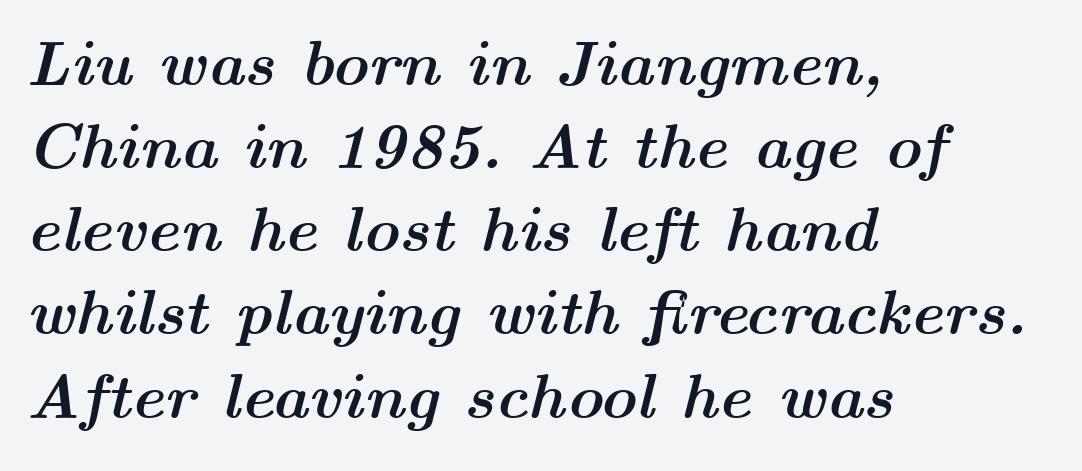
Q: Is the text bold? A: Yes.
Q: Is the text italic (slanted)? A: Yes, it leans right by about 14 degrees.
Q: Is the text underlined? A: No.
Q: How is the paragraph aligned? A: Left-aligned.
Q: Is the spacing between letters normal or unusually wide? A: Normal.
Q: Is the spacing between lines tight, normal or loose? A: Normal.
Q: Width (condensed, normal, or wide)? A: Wide.
Q: Stroke contrast? A: Medium.
Q: x-height? A: Medium.
Q: Monospaced? A: No.
